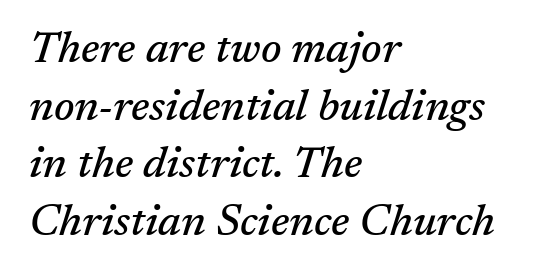
The letters carry serifs — small finishing strokes at the ends of their stems. You can tell it's italic because the verticals aren't actually vertical. Spacing verdict: proportional, widths tailored to each character. What's the leading like? Ordinary, nothing unusual. Nobody touched the tracking dial on this one.
